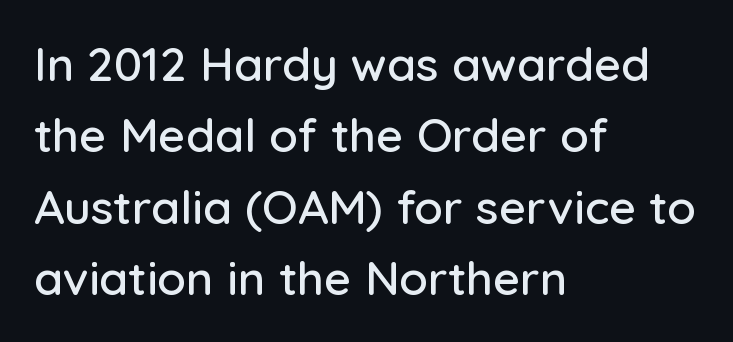
{"serif": "no", "italic": "no", "width": "normal", "stroke_contrast": "low", "x_height": "medium", "monospaced": "no", "underline": "no", "align": "left", "line_spacing": "normal", "line_spacing_ratio": 1.52, "letter_spacing": "normal", "letter_spacing_em": 0.0, "glyph_px": 47}
